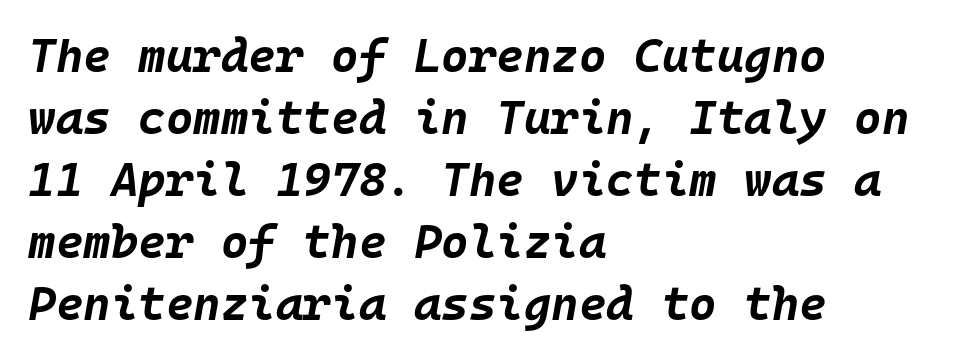
This is oblique type, the kind used for emphasis or titles. Here the designer chose a console-style face with uniform glyph widths. Caption: standard tracking, unaltered. The words here are not underlined. In CSS terms this would be text-align: left.
